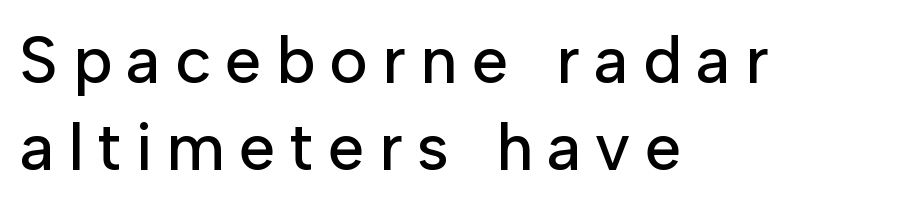
Q: Is the text italic (slanted)? A: No, it is upright.
Q: Is the typeface a serif or a sans-serif typeface? A: Sans-serif.
Q: Is the text underlined? A: No.
Q: How is the paragraph aligned? A: Left-aligned.
Q: Is the spacing between letters normal or unusually wide? A: Unusually wide.
Q: Is the spacing between lines tight, normal or loose? A: Normal.
Q: Width (condensed, normal, or wide)? A: Normal.
Q: Stroke contrast? A: Low.
Q: x-height? A: Medium.
Q: Monospaced? A: No.
